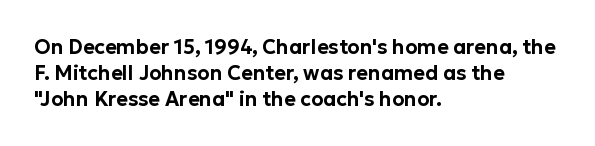
The letterforms sit shoulder to shoulder at normal distance. The lines in this sample share a left origin and differ only in where they stop. Lines of text with bare space underneath. This sample keeps an unexceptional amount of space between lines. Upright lettering throughout.
